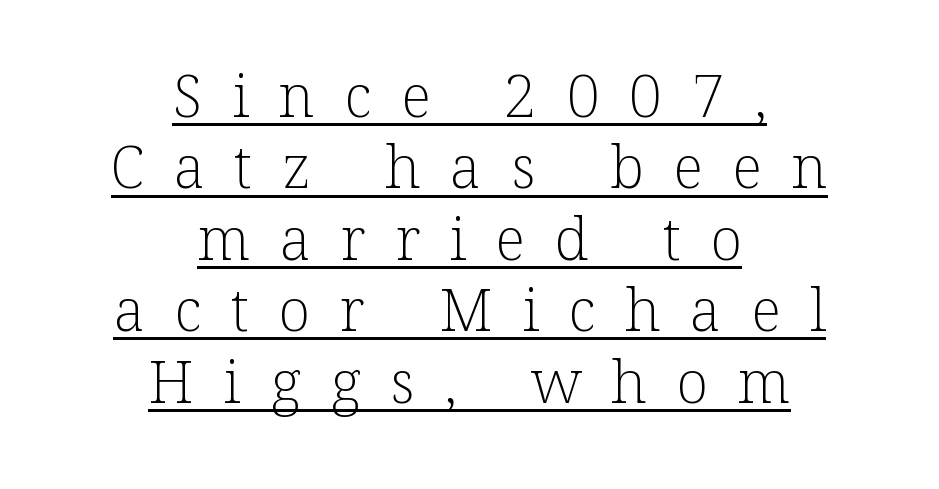
Q: Is the text bold? A: No.
Q: Is the text italic (slanted)? A: No, it is upright.
Q: Is the typeface a serif or a sans-serif typeface? A: Serif.
Q: Is the text underlined? A: Yes.
Q: How is the paragraph aligned? A: Centered.
Q: Is the spacing between letters normal or unusually wide? A: Unusually wide.
Q: Width (condensed, normal, or wide)? A: Normal.
Q: Stroke contrast? A: Low.
Q: x-height? A: Medium.
Q: Monospaced? A: No.
